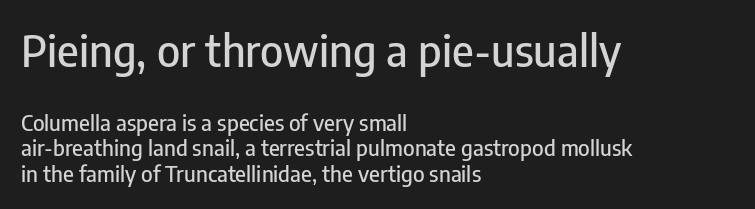
Q: Is the text italic (slanted)? A: No, it is upright.
Q: Is the typeface a serif or a sans-serif typeface? A: Sans-serif.
Q: Is the text underlined? A: No.
Q: How is the paragraph aligned? A: Left-aligned.
Q: Is the spacing between letters normal or unusually wide? A: Normal.
Q: Which block of text is set in a larger size, the first (top) or the second (bottom)? A: The first (top) one.
Q: Width (condensed, normal, or wide)? A: Condensed.
Q: Stroke contrast? A: Low.
Q: x-height? A: Medium.
Q: Monospaced? A: No.
